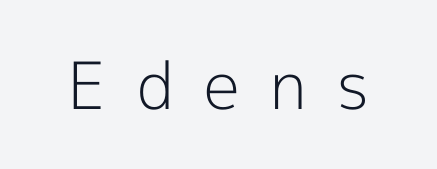
Q: Is the text bold? A: No.
Q: Is the text italic (slanted)? A: No, it is upright.
Q: Is the typeface a serif or a sans-serif typeface? A: Sans-serif.
Q: Is the text underlined? A: No.
Q: Is the spacing between letters normal or unusually wide? A: Unusually wide.
Q: Width (condensed, normal, or wide)? A: Normal.
Q: x-height? A: Medium.
Q: Monospaced? A: No.
